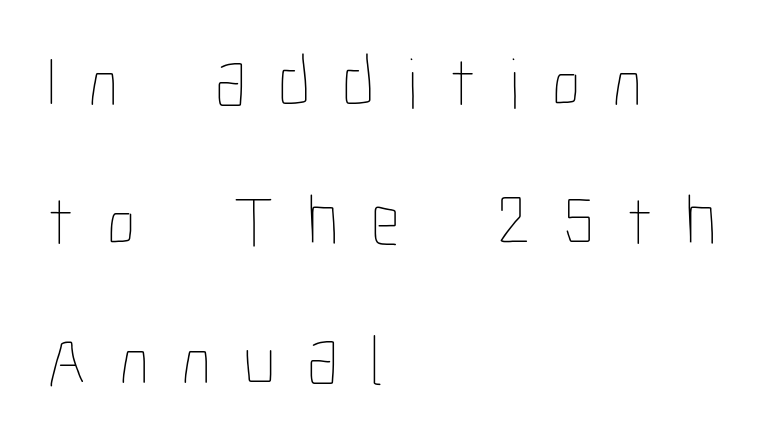
The image shows 72 px thin, condensed type, upright; set left-aligned, loose line spacing (1.93x), unusually wide letter spacing (+0.45 em), not underlined; low stroke contrast and a medium x-height.
